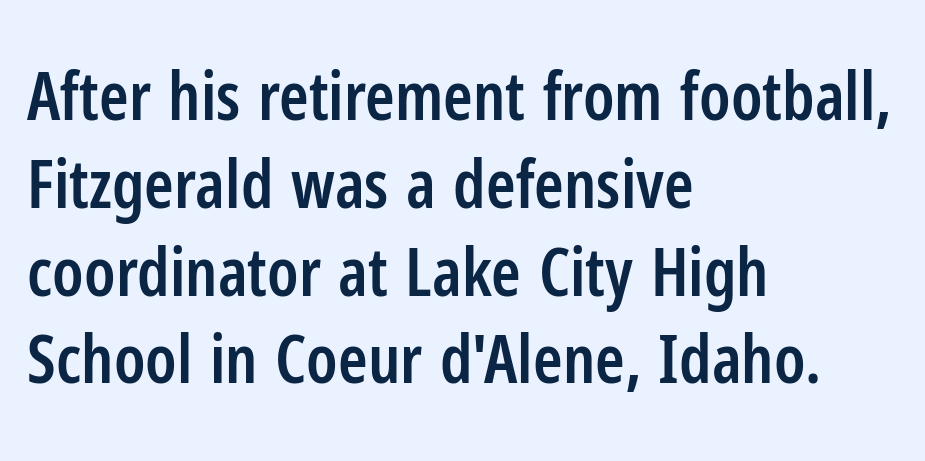
The passage shown is not underscored anywhere. Classification — sans serif. Regarding leading, the lines here are spaced in the standard way. Designer's note — italics off, roman on. What weight is shown? A semibold, between regular and bold. Looks like regular typesetting: each glyph gets only the width it needs.
